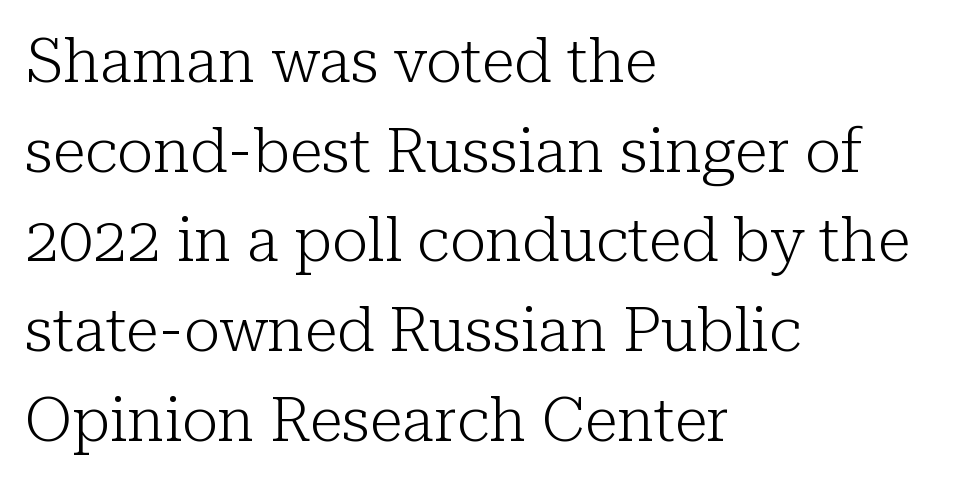
Q: Is the text bold? A: No.
Q: Is the text italic (slanted)? A: No, it is upright.
Q: Is the typeface a serif or a sans-serif typeface? A: Serif.
Q: Is the text underlined? A: No.
Q: How is the paragraph aligned? A: Left-aligned.
Q: Is the spacing between letters normal or unusually wide? A: Normal.
Q: Is the spacing between lines tight, normal or loose? A: Normal.
Q: Width (condensed, normal, or wide)? A: Normal.
Q: Stroke contrast? A: Low.
Q: x-height? A: Medium.
Q: Monospaced? A: No.
